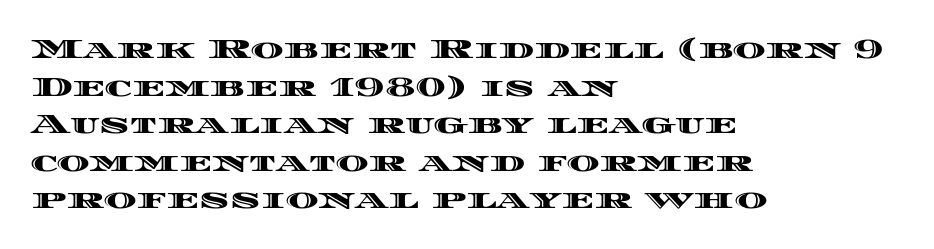
Q: Is the text italic (slanted)? A: No, it is upright.
Q: Is the text underlined? A: No.
Q: How is the paragraph aligned? A: Left-aligned.
Q: Is the spacing between letters normal or unusually wide? A: Normal.
Q: Is the spacing between lines tight, normal or loose? A: Normal.
Q: Width (condensed, normal, or wide)? A: Wide.
Q: x-height? A: Large.
Q: Monospaced? A: No.
